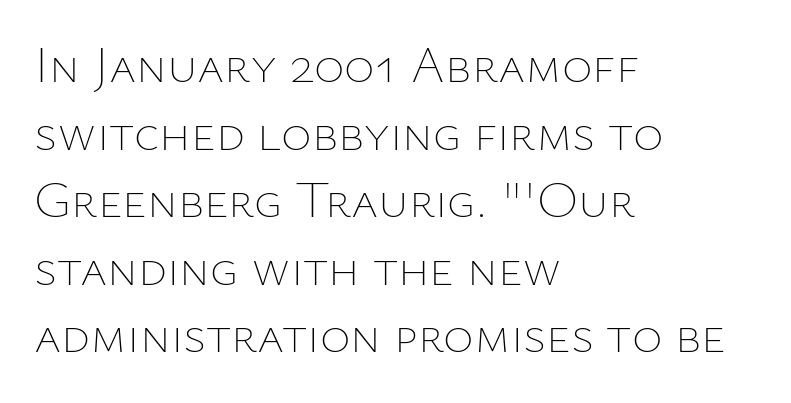
The specimen reads as upright at a glance. This sample is left-justified, so line endings fall wherever the words run out. Vertically, the passage feels balanced, rows spaced as you'd expect. The passage shown is not underscored anywhere. Compared with typical body copy, the letter spacing here is the same. Varying glyph widths throughout — classic text-font behaviour.
